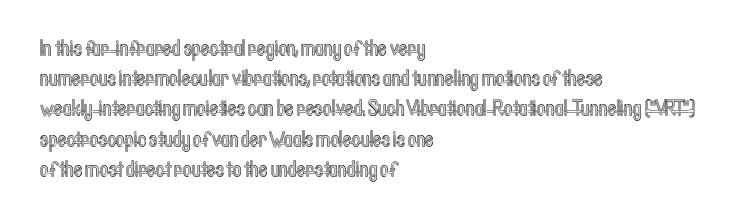
{"italic": "no", "underline": "no", "align": "left", "line_spacing": "normal", "line_spacing_ratio": 1.44, "letter_spacing": "normal", "letter_spacing_em": 0.0, "glyph_px": 21}
